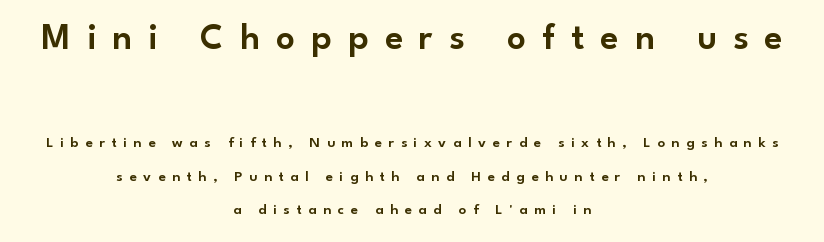
Q: Is the text italic (slanted)? A: No, it is upright.
Q: Is the typeface a serif or a sans-serif typeface? A: Sans-serif.
Q: Is the text underlined? A: No.
Q: How is the paragraph aligned? A: Centered.
Q: Is the spacing between letters normal or unusually wide? A: Unusually wide.
Q: Is the spacing between lines tight, normal or loose? A: Loose.
Q: Which block of text is set in a larger size, the first (top) or the second (bottom)? A: The first (top) one.
Q: Width (condensed, normal, or wide)? A: Normal.
Q: Stroke contrast? A: Low.
Q: x-height? A: Small.
Q: Monospaced? A: No.
